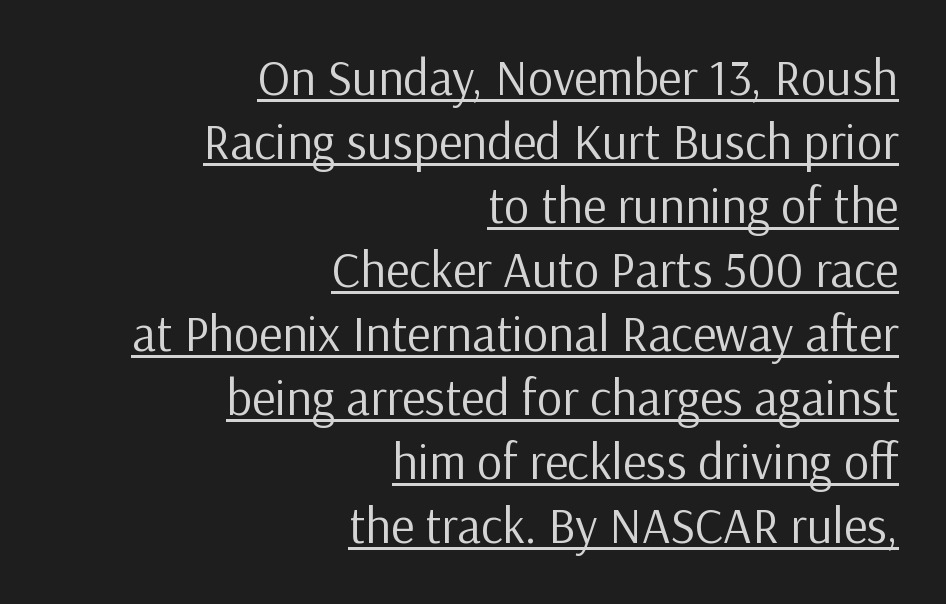
Stroke terminals: plain, sans-serif. Stem width sits at or under what a default text font uses. The face used here is proportionally spaced, like ordinary book or web type. Alignment: flush right. The letters stand straight up with perfectly vertical stems. Looks like someone drew a line under every word here.
